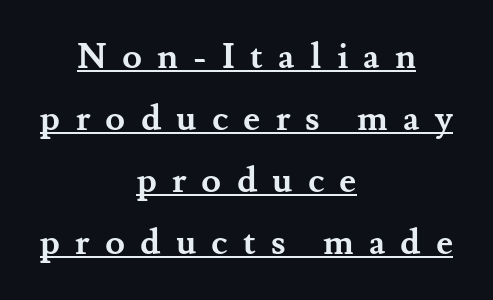
The image shows 36 px semibold serif type, upright; set centered, line spacing 1.72x, unusually wide letter spacing (+0.42 em), underlined; medium stroke contrast and a small x-height.
